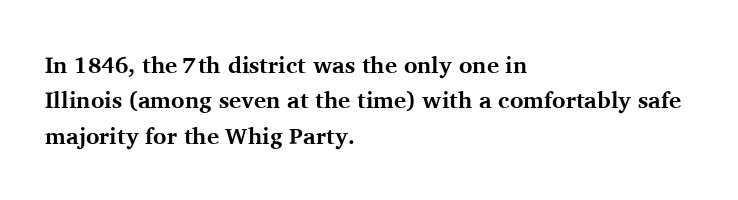
{"italic": "no", "bold": "yes", "underline": "no", "align": "left", "line_spacing": "normal", "line_spacing_ratio": 1.54, "letter_spacing": "normal", "letter_spacing_em": 0.0, "glyph_px": 23}
